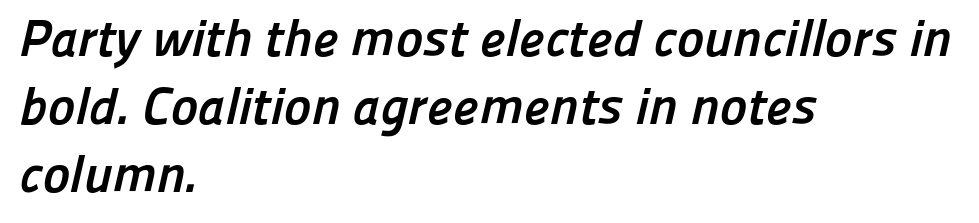
{"serif": "no", "bold": "yes", "weight": "semibold", "width": "normal", "stroke_contrast": "low", "x_height": "medium", "monospaced": "no", "underline": "no", "align": "left", "line_spacing": "normal", "line_spacing_ratio": 1.31, "letter_spacing": "normal", "letter_spacing_em": 0.0, "glyph_px": 52}
